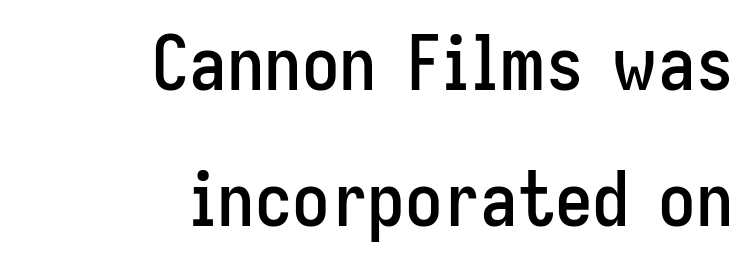
Look at the bottom of the vertical strokes: they stop flat, with no serifs. Characters remain perfectly vertical along every line. Think of a printed novel: that variable character pitch is what you see here. Has an underline been added? It has not. This sample uses plain, unmodified letter spacing. Visually the block forms a straight wall on the right and a jagged coastline on the left.
